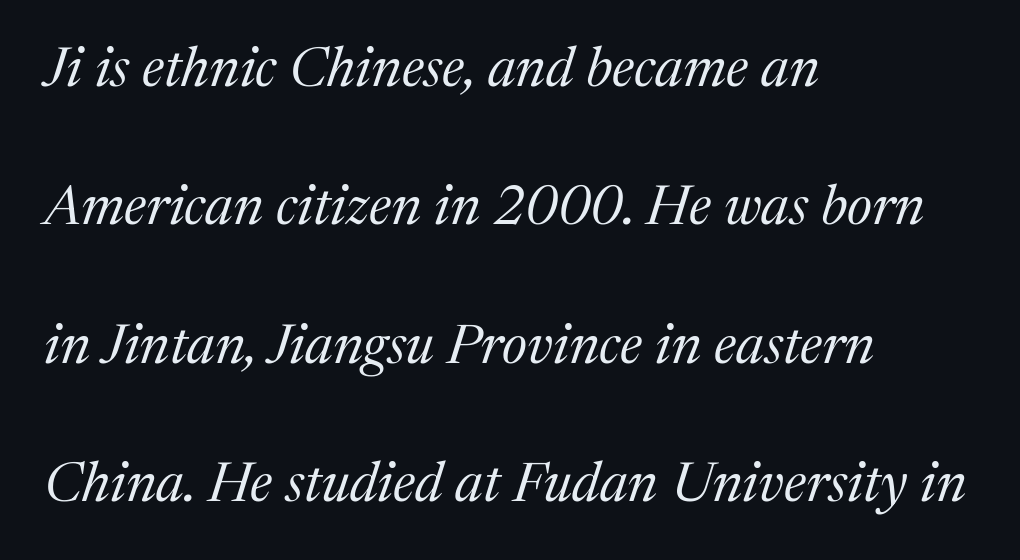
The image shows 56 px regular-weight serif type, italic (leaning right); set left-aligned, loose line spacing (2.47x), normal letter spacing, not underlined; medium stroke contrast and a medium x-height.
